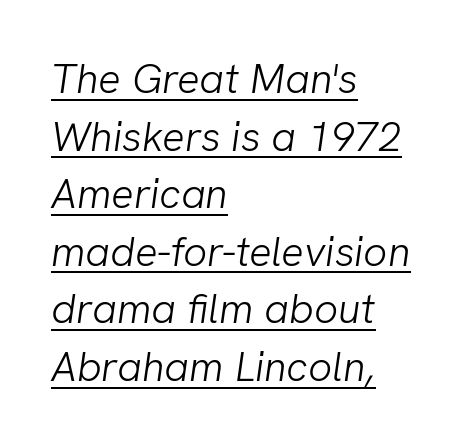
Letter spacing: default. Vertical spacing — default. A sans-serif font was chosen for this passage. Unbolded letterforms with no extra heft.
